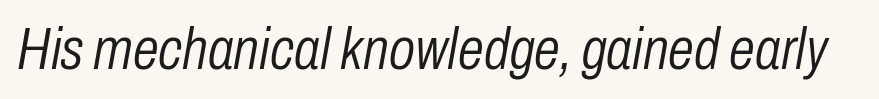
{"italic": "yes", "lean": "right", "slant_degrees": 10, "bold": "no", "weight": "light", "width": "condensed", "stroke_contrast": "low", "x_height": "medium", "monospaced": "no", "underline": "no", "letter_spacing": "normal", "letter_spacing_em": 0.0, "glyph_px": 59}
